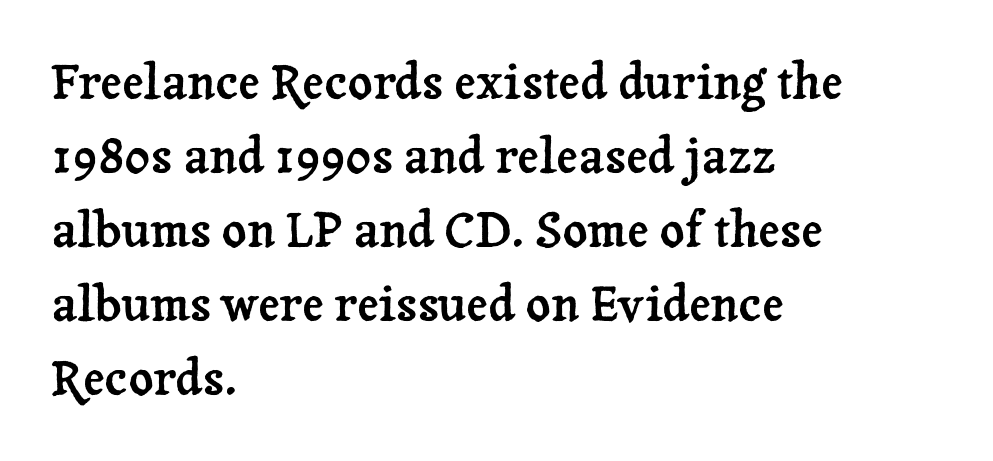
Q: Is the text italic (slanted)? A: No, it is upright.
Q: Is the typeface a serif or a sans-serif typeface? A: Serif.
Q: Is the text underlined? A: No.
Q: How is the paragraph aligned? A: Left-aligned.
Q: Is the spacing between letters normal or unusually wide? A: Normal.
Q: Is the spacing between lines tight, normal or loose? A: Normal.
Q: Width (condensed, normal, or wide)? A: Normal.
Q: Stroke contrast? A: Low.
Q: x-height? A: Medium.
Q: Monospaced? A: No.
